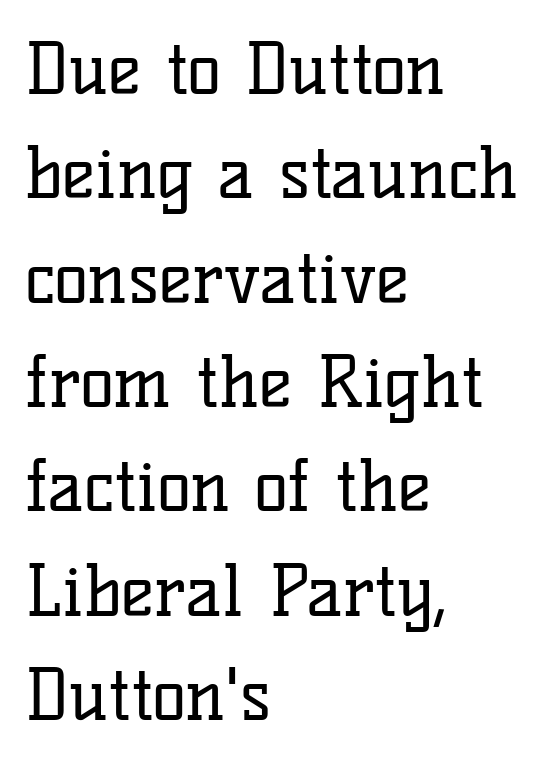
The image shows 71 px regular-weight serif type, upright; set left-aligned, normal line spacing (1.47x), normal letter spacing, not underlined; low stroke contrast and a medium x-height.
